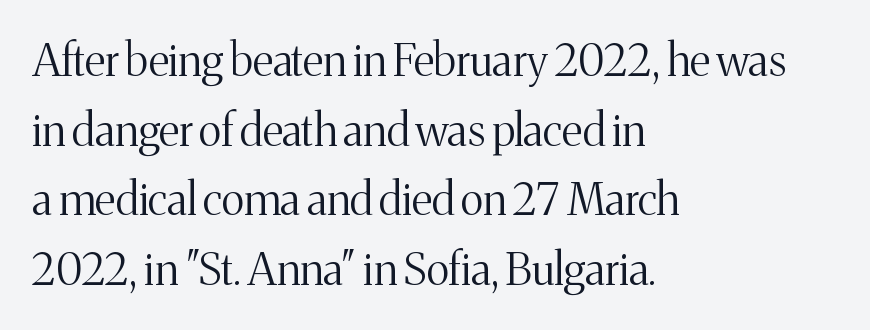
{"serif": "yes", "italic": "no", "bold": "no", "weight": "light", "width": "normal", "stroke_contrast": "medium", "x_height": "medium", "monospaced": "no", "underline": "no", "align": "left", "line_spacing": "normal", "line_spacing_ratio": 1.58, "letter_spacing": "normal", "letter_spacing_em": 0.0, "glyph_px": 44}
